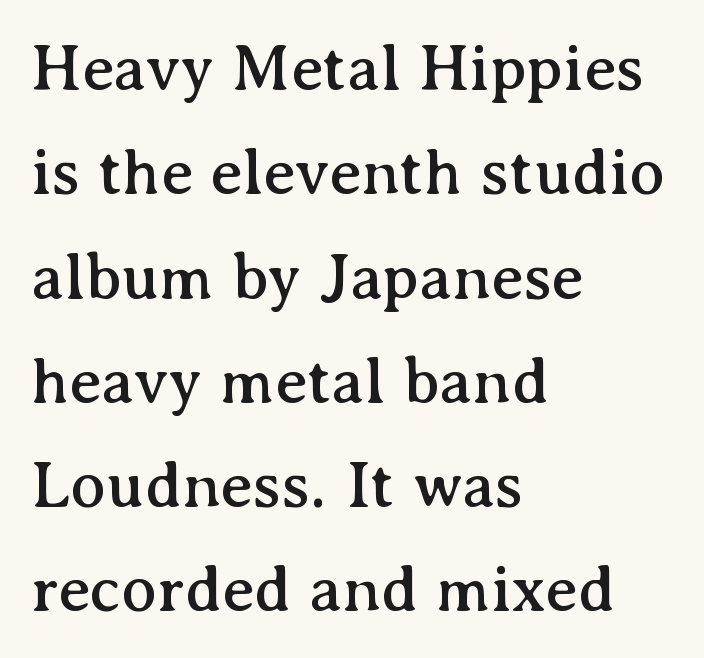
{"serif": "yes", "italic": "no", "width": "normal", "stroke_contrast": "medium", "x_height": "medium", "monospaced": "no", "underline": "no", "align": "left", "line_spacing": "normal", "line_spacing_ratio": 1.58, "letter_spacing": "normal", "letter_spacing_em": 0.0, "glyph_px": 66}
